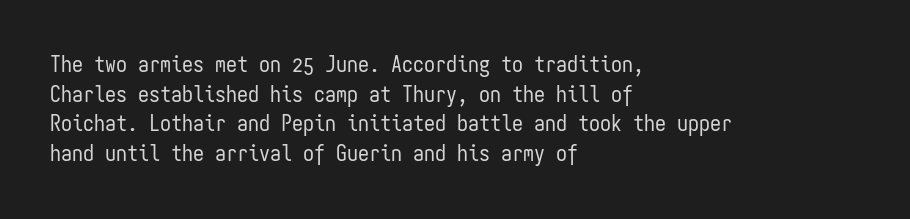
Unmarked baselines from the first word to the last. The designer left line spacing at the default. The rendering anchors every line to the left-hand side. The gaps between neighbouring characters are ordinary and unremarkable. The type sits square on the baseline with zero lean.
